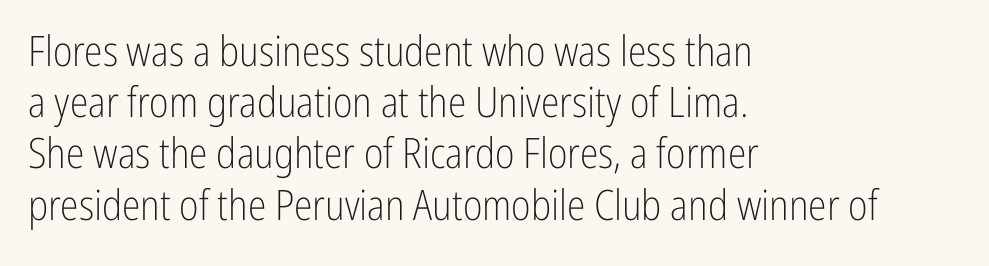
The ragged edge is on the right, which tells us the setting is flush left. The text was rendered using a sans face with plain stroke endings. No italicization has been applied; the sample stays upright. Descender tails drop into unmarked territory. The face used here is rendered with its standard letterfit. You could not count columns in this text — the font is proportionally spaced.
